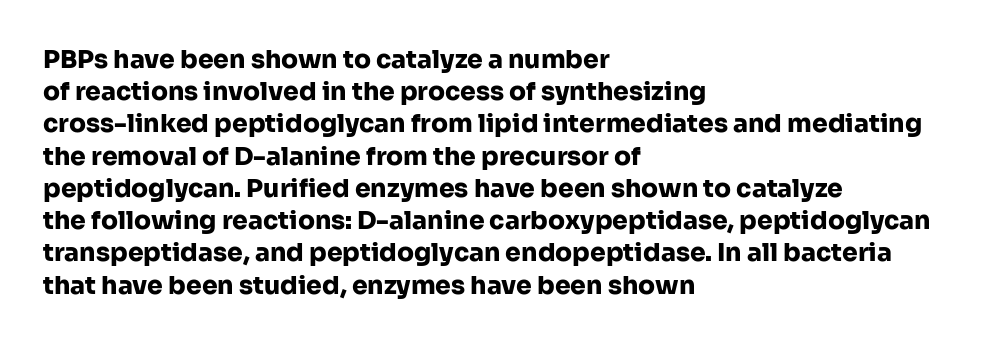
The lines sit at an ordinary, default distance from one another. Italic? Not at all — the glyphs are vertical. This rendering leaves character spacing at its baseline value. A student would call this left alignment; a typographer would say flush left, rag right.
